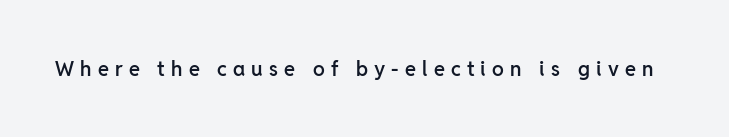
The image shows 20 px text type, upright; set unusually wide letter spacing (+0.31 em), not underlined.
